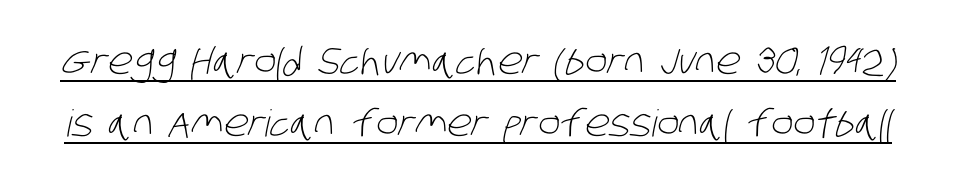
The string is rendered with underlining switched on. The letterforms sit at book weight or below. The passage shown is typeset with a sans-serif family. Compared with typical body copy, the letter spacing here is the same. How would I describe the line gaps? Plain and ordinary.
